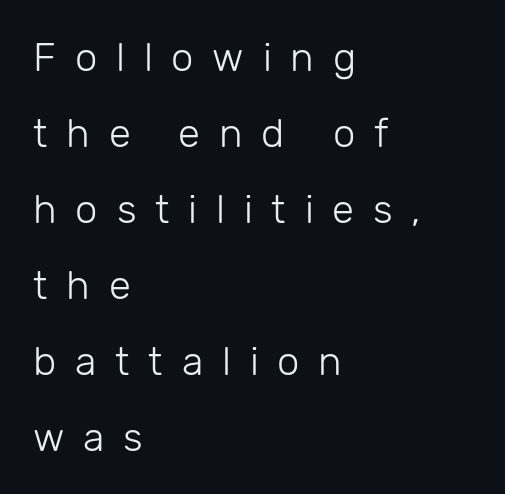
Is this a fixed-width face? No — the glyphs have proportional, varying widths. Style check: upright. A classic flush-left, rag-right setting is used for this passage. Typographically, this falls in the sans-serif category. Descenders hang freely into open space.
